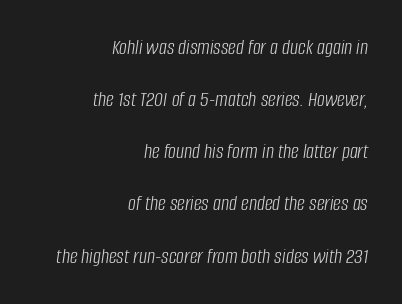
Q: Is the text bold? A: No.
Q: Is the text italic (slanted)? A: Yes, it leans right by about 8 degrees.
Q: Is the text underlined? A: No.
Q: How is the paragraph aligned? A: Right-aligned.
Q: Is the spacing between letters normal or unusually wide? A: Normal.
Q: Is the spacing between lines tight, normal or loose? A: Loose.
